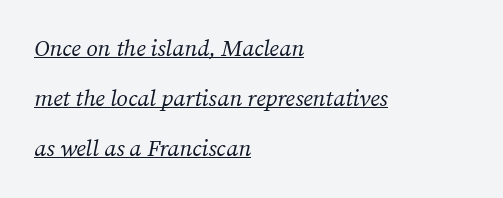
Q: Is the text bold? A: No.
Q: Is the text italic (slanted)? A: Yes, it leans right by about 12 degrees.
Q: Is the text underlined? A: Yes.
Q: How is the paragraph aligned? A: Left-aligned.
Q: Is the spacing between letters normal or unusually wide? A: Normal.
Q: Is the spacing between lines tight, normal or loose? A: Loose.
